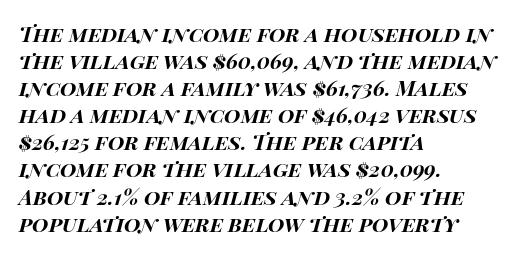
Q: Is the text bold? A: Yes.
Q: Is the text italic (slanted)? A: Yes, it leans right by about 14 degrees.
Q: Is the text underlined? A: No.
Q: How is the paragraph aligned? A: Left-aligned.
Q: Is the spacing between letters normal or unusually wide? A: Normal.
Q: Is the spacing between lines tight, normal or loose? A: Normal.
